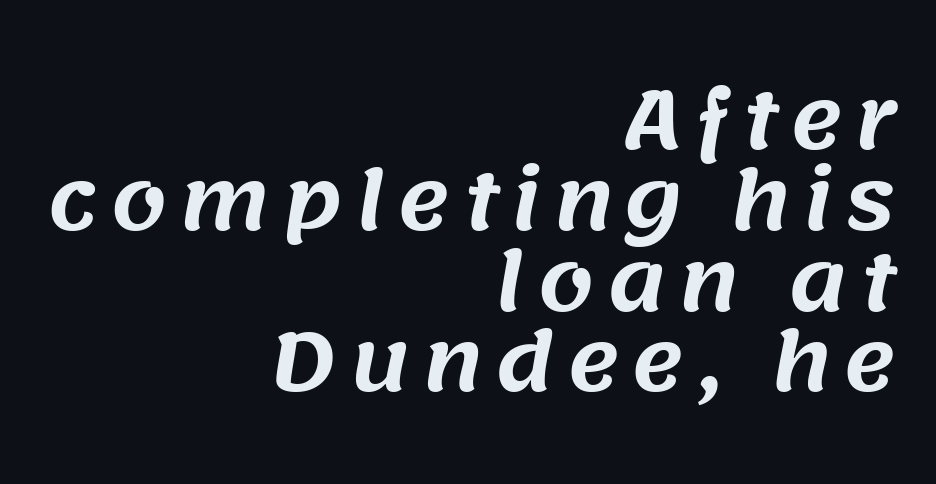
{"serif": "no", "width": "normal", "stroke_contrast": "medium", "x_height": "large", "monospaced": "no", "underline": "no", "align": "right", "line_spacing": "tight", "line_spacing_ratio": 1.01, "glyph_px": 80}
